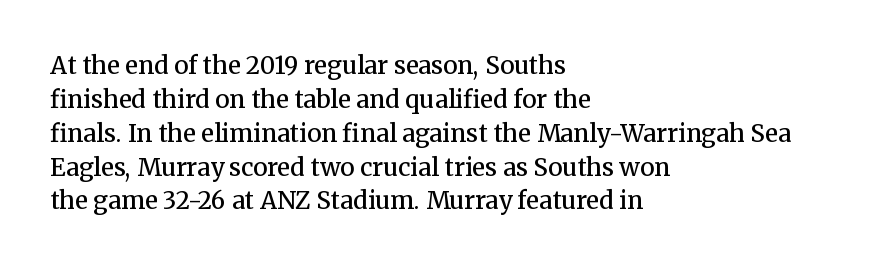
{"italic": "no", "bold": "semi", "underline": "no", "align": "left", "line_spacing": "normal", "line_spacing_ratio": 1.41, "letter_spacing": "normal", "letter_spacing_em": 0.0, "glyph_px": 24}
